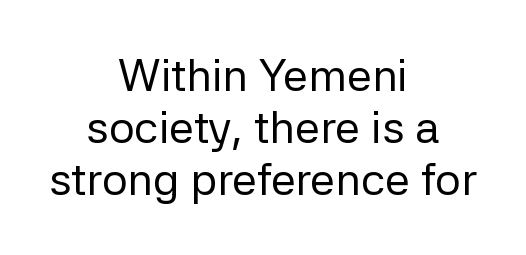
Q: Is the text bold? A: No.
Q: Is the text italic (slanted)? A: No, it is upright.
Q: Is the typeface a serif or a sans-serif typeface? A: Sans-serif.
Q: Is the text underlined? A: No.
Q: How is the paragraph aligned? A: Centered.
Q: Is the spacing between letters normal or unusually wide? A: Normal.
Q: Width (condensed, normal, or wide)? A: Normal.
Q: Stroke contrast? A: Low.
Q: x-height? A: Medium.
Q: Monospaced? A: No.
